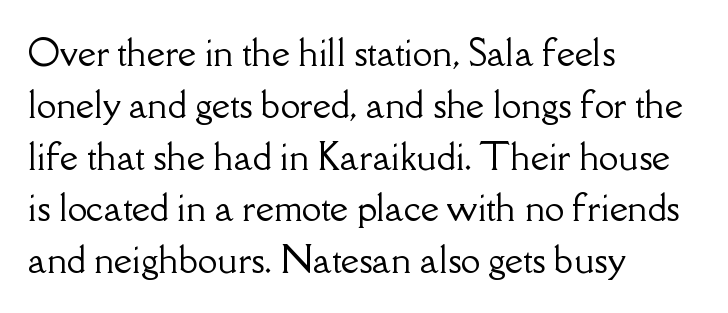
Q: Is the text italic (slanted)? A: No, it is upright.
Q: Is the typeface a serif or a sans-serif typeface? A: Serif.
Q: Is the text underlined? A: No.
Q: How is the paragraph aligned? A: Left-aligned.
Q: Is the spacing between letters normal or unusually wide? A: Normal.
Q: Is the spacing between lines tight, normal or loose? A: Normal.
Q: Width (condensed, normal, or wide)? A: Normal.
Q: Stroke contrast? A: Low.
Q: x-height? A: Small.
Q: Monospaced? A: No.
